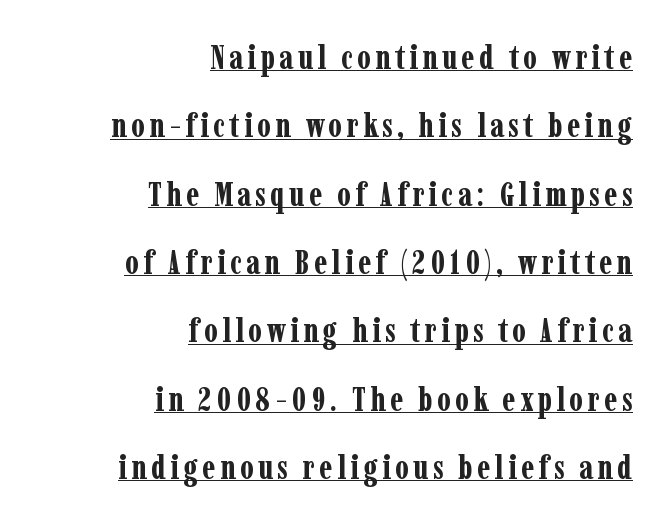
Letterform terminals end in serifs throughout the passage. Leading is clearly above the norm, producing a sparse column. The glyphs are accompanied by a horizontal stroke just below them. Do the characters align in a grid? No, the font is proportional. The glyphs have the mass of a bold cut. The paragraph has a hard right edge and a soft left edge.
